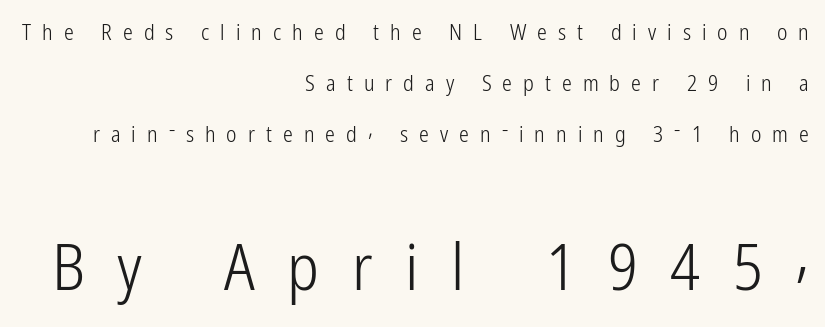
Reading down the column, the eye jumps a long way to each next line. The paragraph has a hard right edge and a soft left edge. The letterforms stand isolated, each surrounded by extra space. Nope, no serifs anywhere on these letters. The lettering stays uniformly vertical, giving the passage a roman look.
